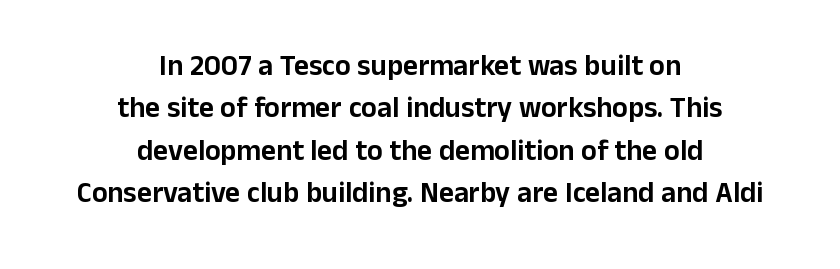
Varying glyph widths throughout — classic text-font behaviour. Serifs: no, the terminals of the letterforms are clean. The lettering holds an erect, upright posture throughout. A clean baseline with only descenders dipping below it. Nobody touched the tracking dial on this one.
